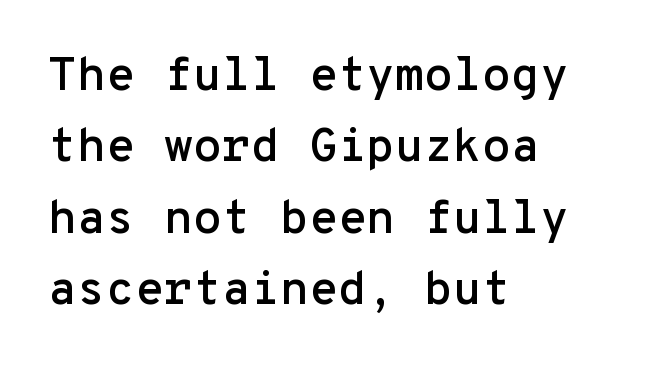
Q: Is the text italic (slanted)? A: No, it is upright.
Q: Is the typeface a serif or a sans-serif typeface? A: Sans-serif.
Q: Is the text underlined? A: No.
Q: How is the paragraph aligned? A: Left-aligned.
Q: Is the spacing between letters normal or unusually wide? A: Normal.
Q: Is the spacing between lines tight, normal or loose? A: Normal.
Q: Width (condensed, normal, or wide)? A: Normal.
Q: Stroke contrast? A: Low.
Q: x-height? A: Medium.
Q: Monospaced? A: Yes.
